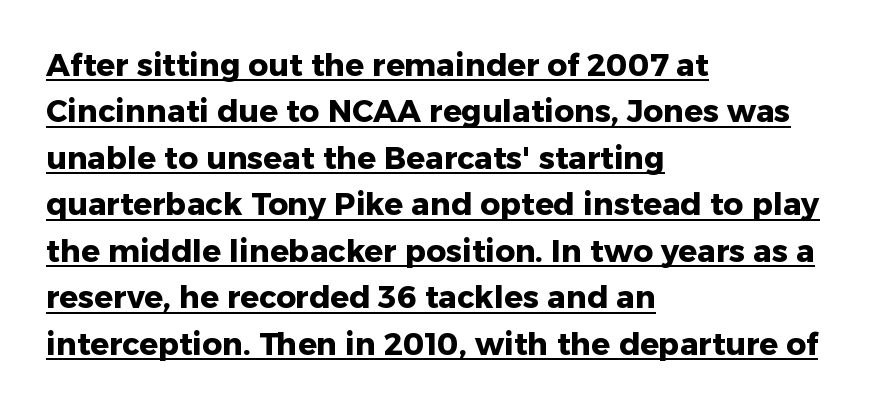
The image shows 31 px heavy sans-serif type, upright; set left-aligned, normal line spacing (1.5x), normal letter spacing, underlined; low stroke contrast and a medium x-height.
